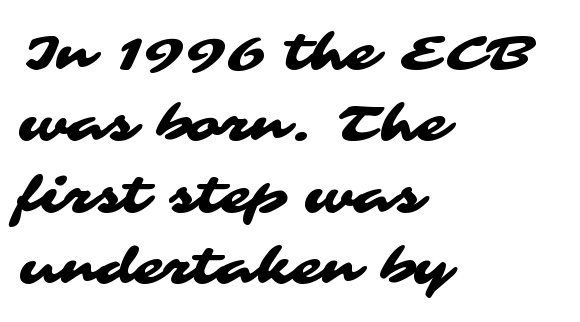
{"serif": "no", "width": "wide", "stroke_contrast": "medium", "x_height": "medium", "monospaced": "no", "underline": "no", "align": "left", "line_spacing": "normal", "line_spacing_ratio": 1.43, "letter_spacing": "normal", "letter_spacing_em": 0.0, "glyph_px": 50}
